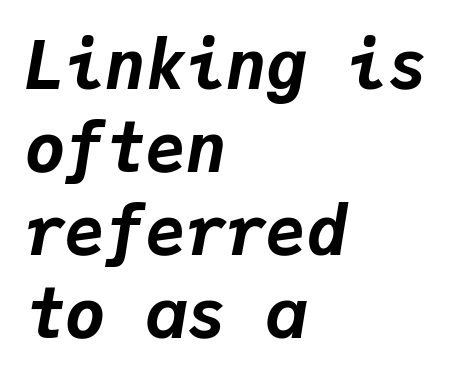
The image shows 67 px bold type, italic (leaning right), monospaced; set left-aligned, line spacing 1.24x, normal letter spacing, not underlined; low stroke contrast and a medium x-height.
